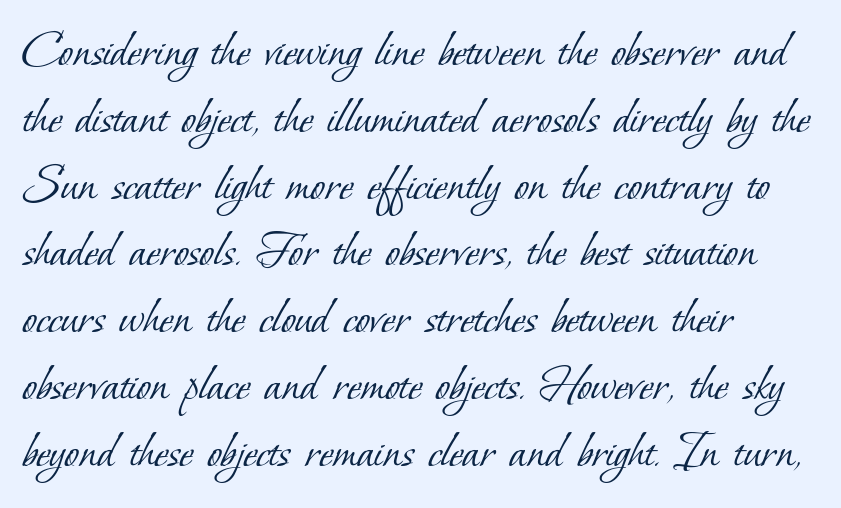
Weight class: somewhere from thin through regular. The rag falls on the right side of this text block. Does extra space separate the letters? No, they use regular spacing. Are there feet on the stems? There are — it's a serif. The space directly below the letters is spotless.
